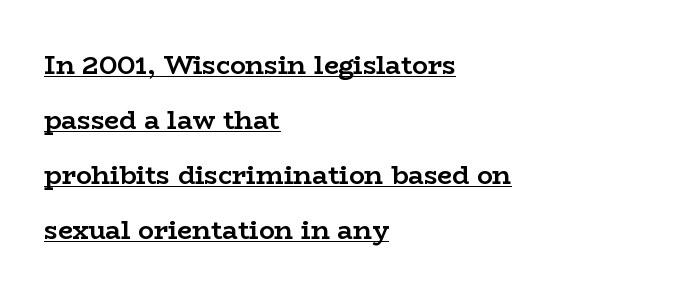
Q: Is the text bold? A: Yes.
Q: Is the text italic (slanted)? A: No, it is upright.
Q: Is the text underlined? A: Yes.
Q: How is the paragraph aligned? A: Left-aligned.
Q: Is the spacing between letters normal or unusually wide? A: Normal.
Q: Is the spacing between lines tight, normal or loose? A: Loose.
